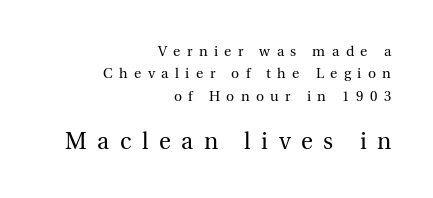
{"italic": "no", "bold": "no", "underline": "no", "align": "right", "line_spacing": "normal", "line_spacing_ratio": 1.59, "letter_spacing": "wide", "letter_spacing_em": 0.46, "larger_block": "second", "size_ratio": 1.64, "glyph_px": 23}
